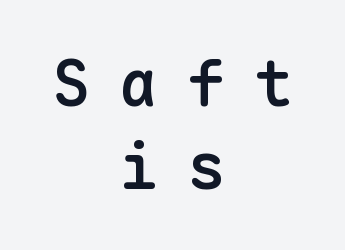
Q: Is the text bold? A: Semi-bold.
Q: Is the text italic (slanted)? A: No, it is upright.
Q: Is the typeface a serif or a sans-serif typeface? A: Sans-serif.
Q: Is the text underlined? A: No.
Q: How is the paragraph aligned? A: Centered.
Q: Is the spacing between letters normal or unusually wide? A: Unusually wide.
Q: Is the spacing between lines tight, normal or loose? A: Normal.
Q: Width (condensed, normal, or wide)? A: Normal.
Q: Stroke contrast? A: Low.
Q: x-height? A: Medium.
Q: Monospaced? A: Yes.
